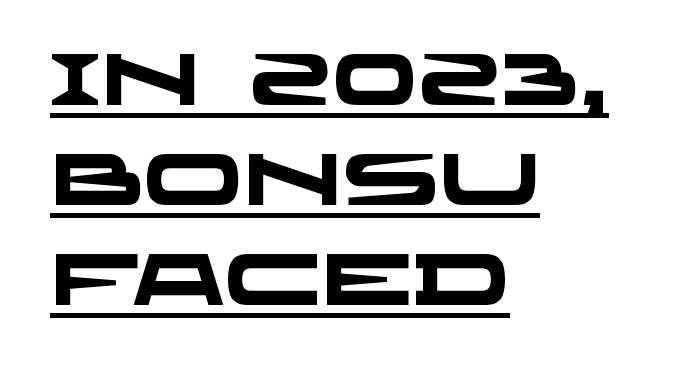
Each line starts at the same left margin while the right side varies. Glance below the letters and you will spot a drawn line. Characters follow at the spacing the type designer built in. The glyphs have the mass of a bold cut. Type style note: lacks serifs.
